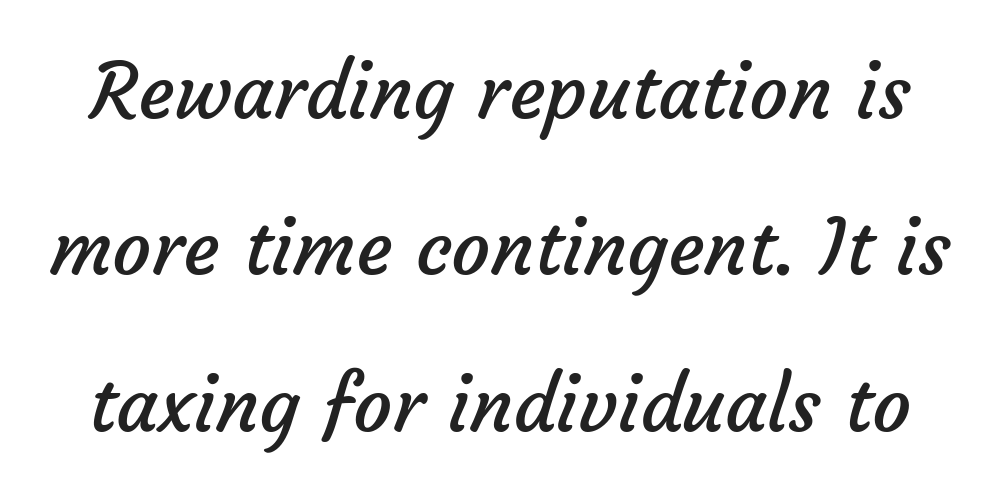
{"serif": "no", "bold": "no", "weight": "regular", "width": "normal", "stroke_contrast": "low", "x_height": "medium", "monospaced": "no", "underline": "no", "line_spacing": "loose", "line_spacing_ratio": 2.03, "letter_spacing": "normal", "letter_spacing_em": 0.0, "glyph_px": 77}
